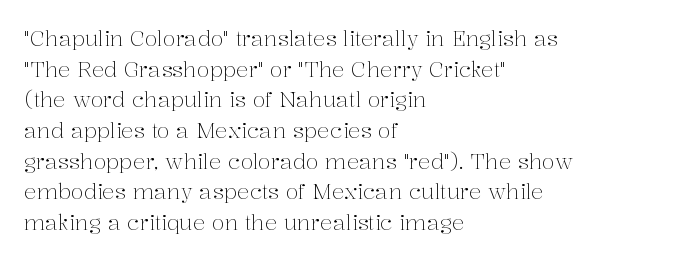
The image shows 21 px text type, upright; set left-aligned, normal line spacing (1.46x), normal letter spacing, not underlined.
